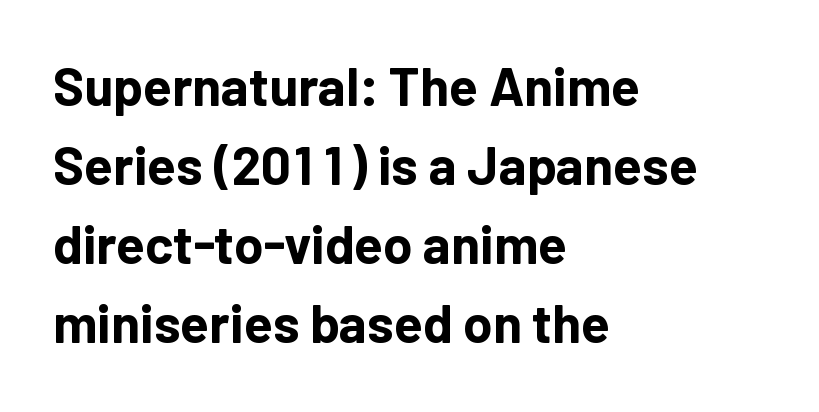
{"serif": "no", "italic": "no", "bold": "yes", "weight": "bold", "width": "normal", "stroke_contrast": "low", "x_height": "medium", "monospaced": "no", "underline": "no", "align": "left", "line_spacing": "normal", "line_spacing_ratio": 1.49, "letter_spacing": "normal", "letter_spacing_em": 0.0, "glyph_px": 53}
